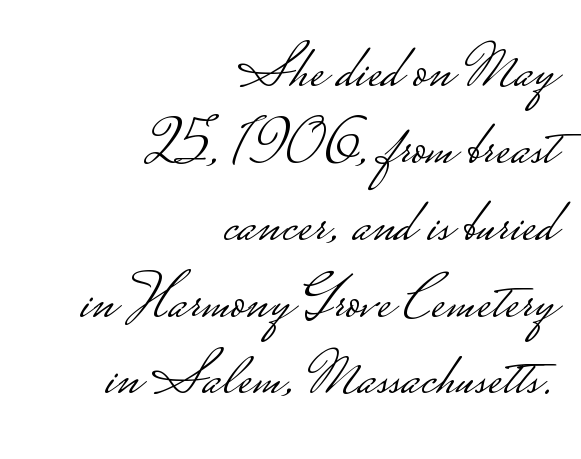
The image shows 63 px light, wide sans-serif type; set right-aligned, line spacing 1.22x, normal letter spacing, not underlined; low stroke contrast.
